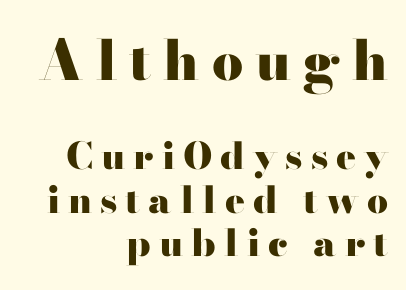
Q: Is the text bold? A: Yes.
Q: Is the text italic (slanted)? A: No, it is upright.
Q: Is the typeface a serif or a sans-serif typeface? A: Serif.
Q: Is the text underlined? A: No.
Q: How is the paragraph aligned? A: Right-aligned.
Q: Is the spacing between letters normal or unusually wide? A: Unusually wide.
Q: Which block of text is set in a larger size, the first (top) or the second (bottom)? A: The first (top) one.
Q: Width (condensed, normal, or wide)? A: Wide.
Q: Stroke contrast? A: High.
Q: x-height? A: Small.
Q: Monospaced? A: No.
